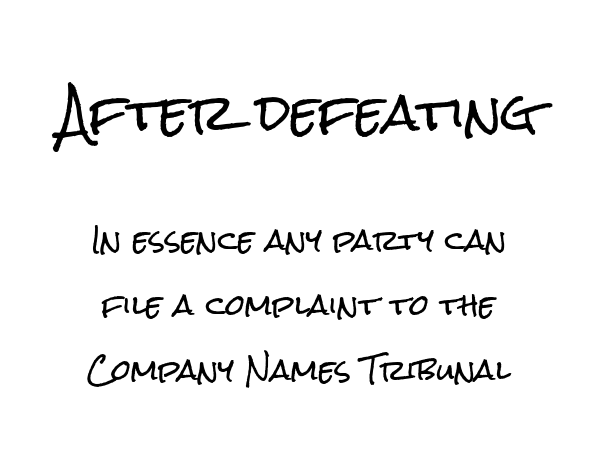
The image shows 49 px condensed sans-serif type, upright; set loose line spacing (2.31x), normal letter spacing, not underlined; the first (top) block is 1.75x larger; low stroke contrast and a medium x-height.
